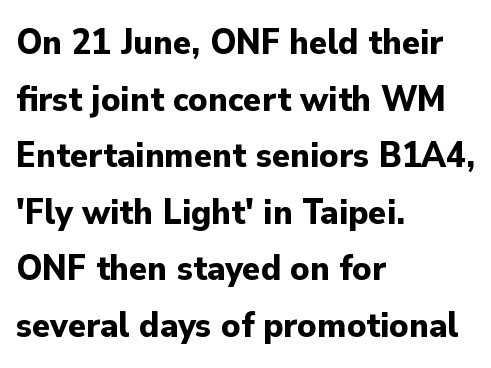
The image shows 37 px bold sans-serif type, upright; set left-aligned, normal line spacing (1.53x), normal letter spacing, not underlined; low stroke contrast and a small x-height.
